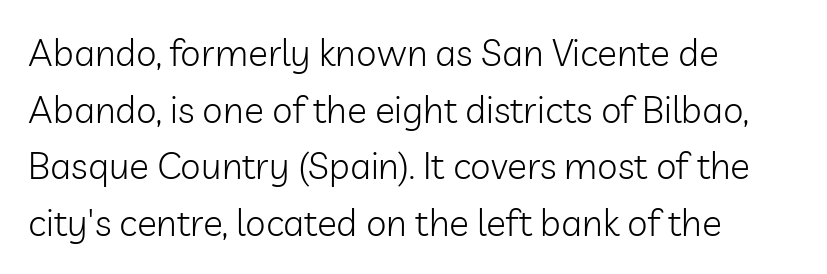
{"serif": "no", "italic": "no", "bold": "no", "weight": "light", "width": "normal", "stroke_contrast": "low", "x_height": "medium", "monospaced": "no", "underline": "no", "align": "left", "line_spacing": "normal", "line_spacing_ratio": 1.53, "letter_spacing": "normal", "letter_spacing_em": 0.0, "glyph_px": 37}
